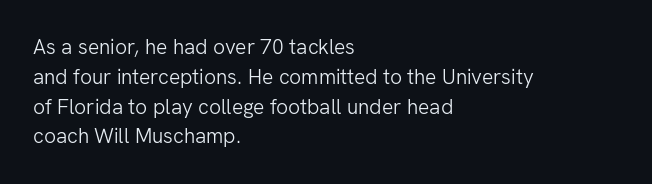
{"italic": "no", "bold": "no", "underline": "no", "align": "left", "line_spacing": "normal", "line_spacing_ratio": 1.42, "letter_spacing": "normal", "letter_spacing_em": 0.0, "glyph_px": 21}
